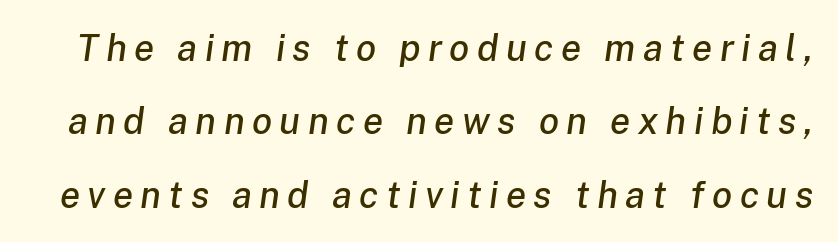
The image shows 37 px text type, italic (leaning right); set loose line spacing (1.98x), unusually wide letter spacing (+0.2 em), not underlined; low stroke contrast and a medium x-height.
